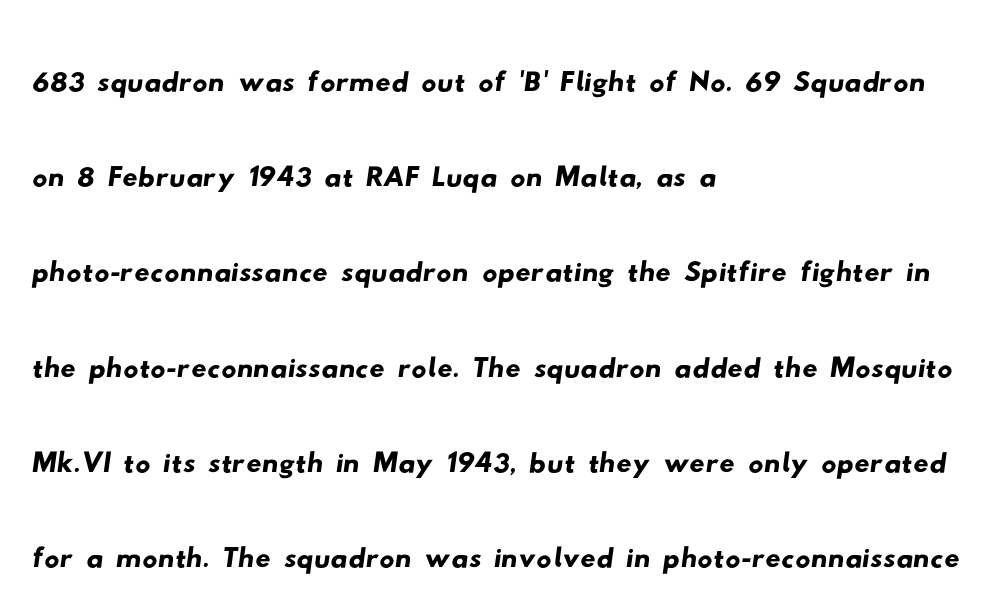
Q: Is the typeface a serif or a sans-serif typeface? A: Sans-serif.
Q: Is the text underlined? A: No.
Q: How is the paragraph aligned? A: Left-aligned.
Q: Is the spacing between letters normal or unusually wide? A: Normal.
Q: Is the spacing between lines tight, normal or loose? A: Normal.
Q: Width (condensed, normal, or wide)? A: Wide.
Q: Stroke contrast? A: Low.
Q: x-height? A: Small.
Q: Monospaced? A: No.
